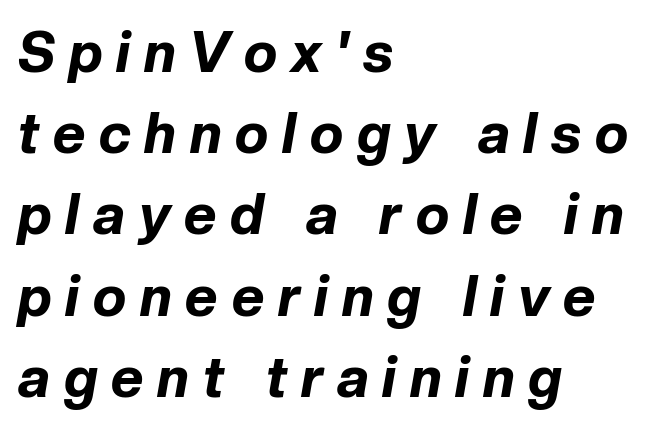
Typeset ragged right — the left edge is the straight one. Proportional: the letters do not fall into vertical columns. The lettering tilts uniformly, giving the passage an italic look. In terms of leading, this rendering sits right in the middle.
